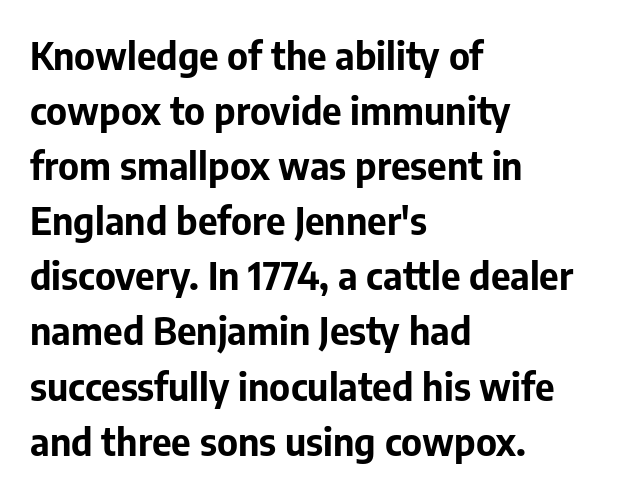
Rendered with straight, roman letterforms. Alignment: flush left. Check under the words: just untouched page. Looks like regular typesetting: each glyph gets only the width it needs. How are the letters spaced? Ordinarily, with no added tracking. The vertical gap from one line to the next is medium.
